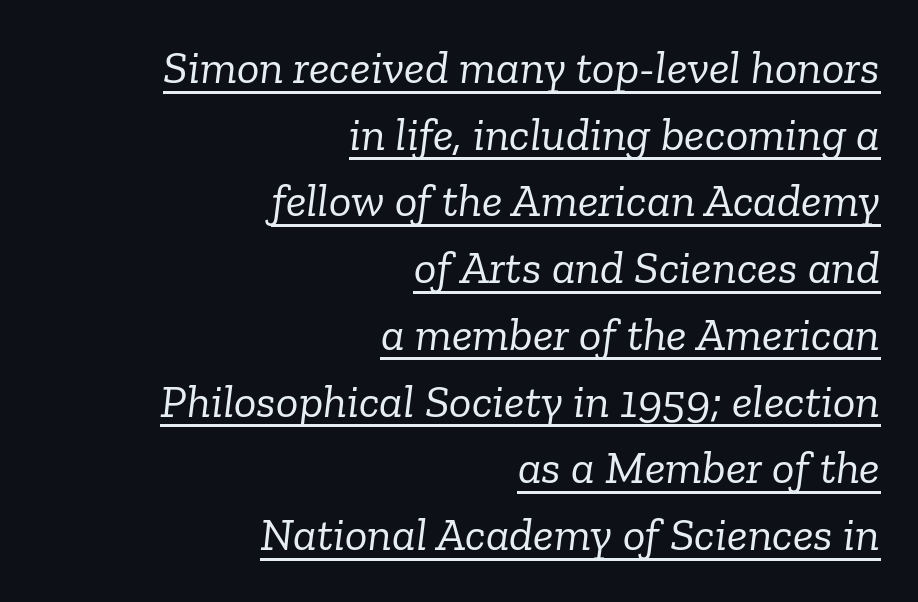
Q: Is the text bold? A: No.
Q: Is the text italic (slanted)? A: Yes, it leans right by about 6 degrees.
Q: Is the typeface a serif or a sans-serif typeface? A: Serif.
Q: Is the text underlined? A: Yes.
Q: How is the paragraph aligned? A: Right-aligned.
Q: Is the spacing between letters normal or unusually wide? A: Normal.
Q: Is the spacing between lines tight, normal or loose? A: Normal.
Q: Width (condensed, normal, or wide)? A: Normal.
Q: Stroke contrast? A: Low.
Q: x-height? A: Medium.
Q: Monospaced? A: No.
